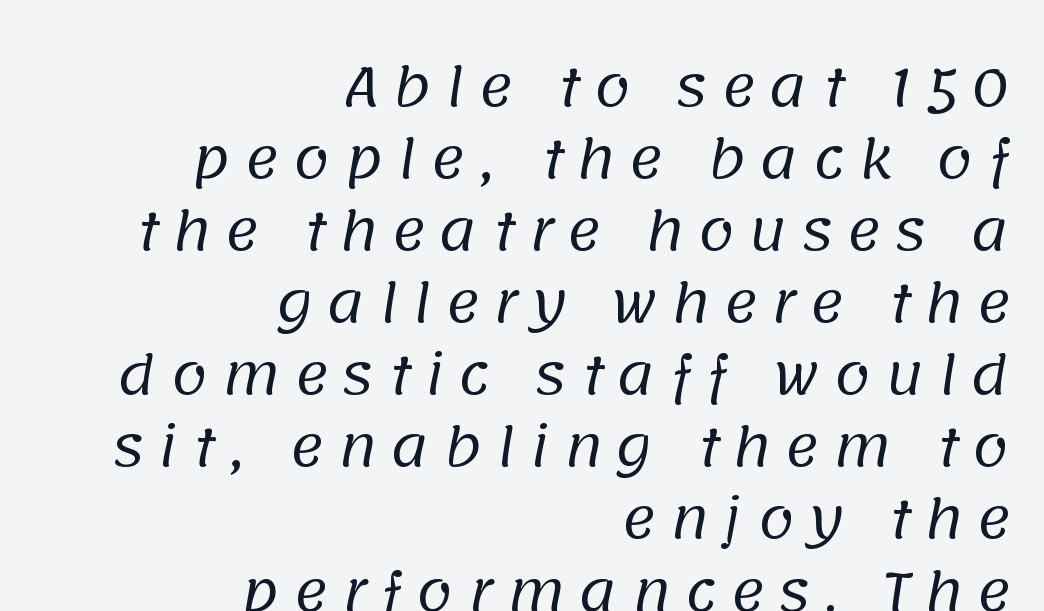
The image shows 53 px regular-weight sans-serif type; set right-aligned, normal line spacing (1.36x), unusually wide letter spacing (+0.25 em), not underlined; low stroke contrast and a large x-height.
